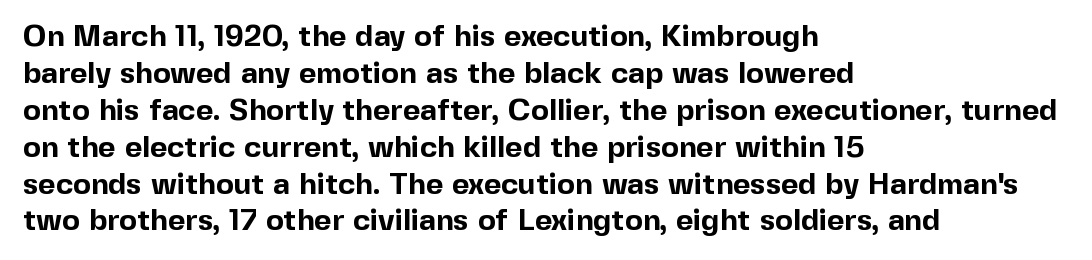
Q: Is the text bold? A: Yes.
Q: Is the text italic (slanted)? A: No, it is upright.
Q: Is the typeface a serif or a sans-serif typeface? A: Sans-serif.
Q: Is the text underlined? A: No.
Q: How is the paragraph aligned? A: Left-aligned.
Q: Is the spacing between letters normal or unusually wide? A: Normal.
Q: Width (condensed, normal, or wide)? A: Normal.
Q: x-height? A: Medium.
Q: Monospaced? A: No.
